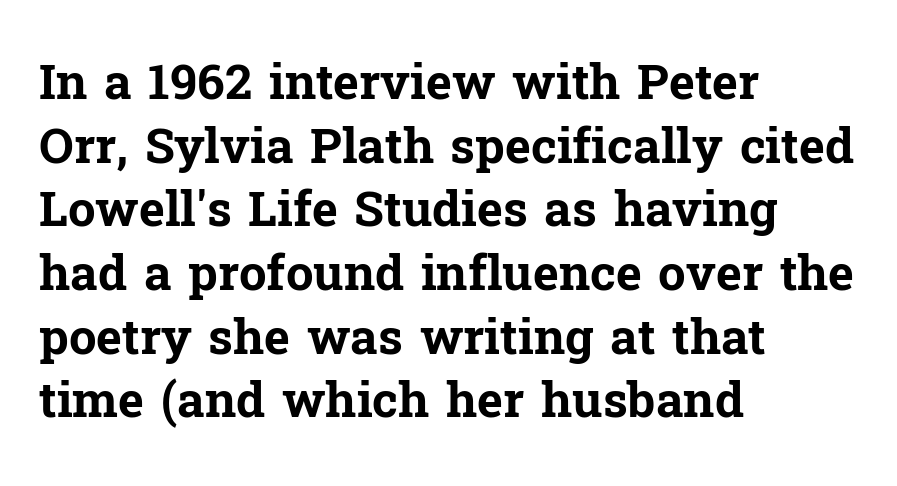
Reading down the column, the eye jumps a familiar distance to each next line. Do the characters align in a grid? No, the font is proportional. These lines keep a tight, regular rhythm from letter to letter. Weight: bold.
